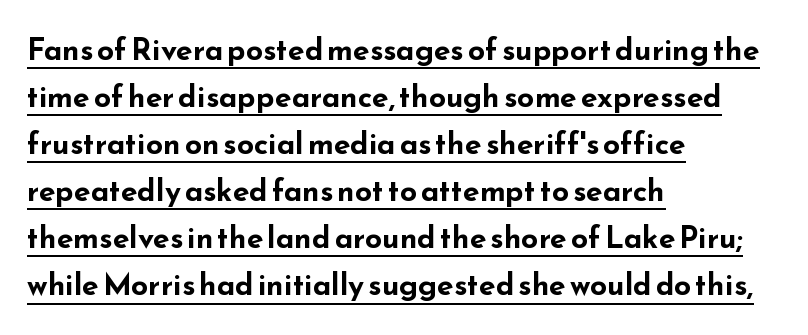
Q: Is the text bold? A: Yes.
Q: Is the text italic (slanted)? A: No, it is upright.
Q: Is the typeface a serif or a sans-serif typeface? A: Sans-serif.
Q: Is the text underlined? A: Yes.
Q: How is the paragraph aligned? A: Left-aligned.
Q: Is the spacing between letters normal or unusually wide? A: Normal.
Q: Is the spacing between lines tight, normal or loose? A: Normal.
Q: Width (condensed, normal, or wide)? A: Wide.
Q: Stroke contrast? A: Low.
Q: x-height? A: Small.
Q: Monospaced? A: No.
